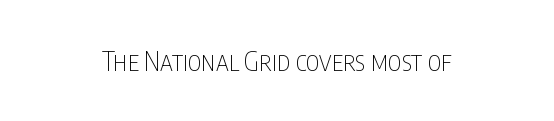
Q: Is the text bold? A: No.
Q: Is the text italic (slanted)? A: No, it is upright.
Q: Is the text underlined? A: No.
Q: Is the spacing between letters normal or unusually wide? A: Normal.
